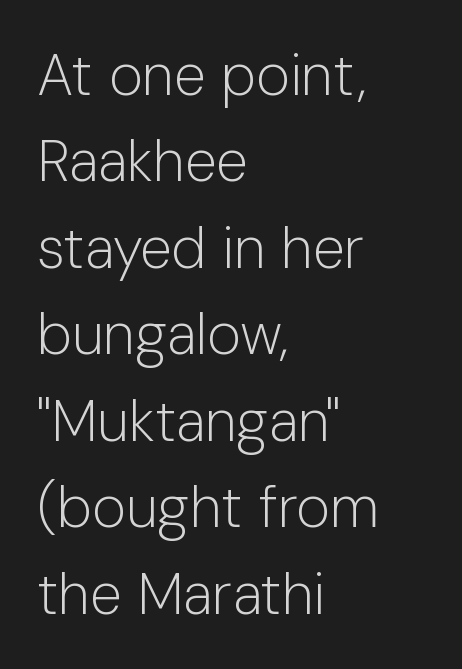
{"serif": "no", "italic": "no", "bold": "no", "weight": "light", "width": "normal", "stroke_contrast": "low", "x_height": "medium", "monospaced": "no", "underline": "no", "align": "left", "line_spacing": "normal", "line_spacing_ratio": 1.49, "letter_spacing": "normal", "letter_spacing_em": 0.0, "glyph_px": 58}
